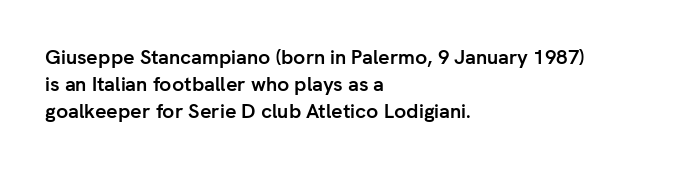
{"italic": "no", "bold": "yes", "underline": "no", "align": "left", "line_spacing": "normal", "line_spacing_ratio": 1.35, "letter_spacing": "normal", "letter_spacing_em": 0.0, "glyph_px": 20}
